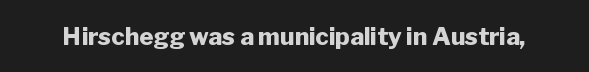
The image shows 24 px bold type, upright; set normal letter spacing, not underlined.
